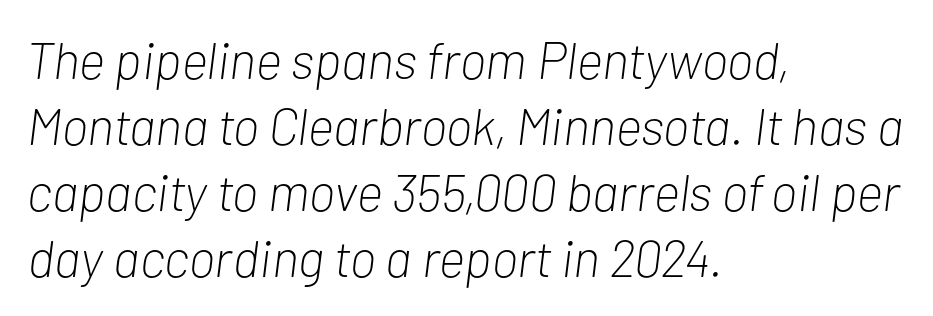
Q: Is the text bold? A: No.
Q: Is the text italic (slanted)? A: Yes, it leans right by about 7 degrees.
Q: Is the text underlined? A: No.
Q: How is the paragraph aligned? A: Left-aligned.
Q: Is the spacing between letters normal or unusually wide? A: Normal.
Q: Is the spacing between lines tight, normal or loose? A: Normal.
Q: Width (condensed, normal, or wide)? A: Condensed.
Q: Stroke contrast? A: Low.
Q: x-height? A: Medium.
Q: Monospaced? A: No.
